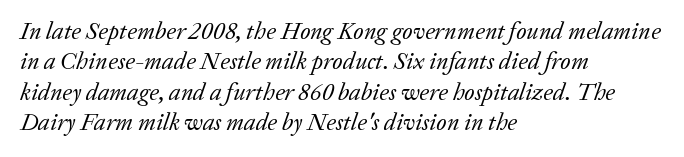
Q: Is the text bold? A: No.
Q: Is the text italic (slanted)? A: Yes, it leans right by about 20 degrees.
Q: Is the text underlined? A: No.
Q: How is the paragraph aligned? A: Left-aligned.
Q: Is the spacing between letters normal or unusually wide? A: Normal.
Q: Is the spacing between lines tight, normal or loose? A: Normal.
